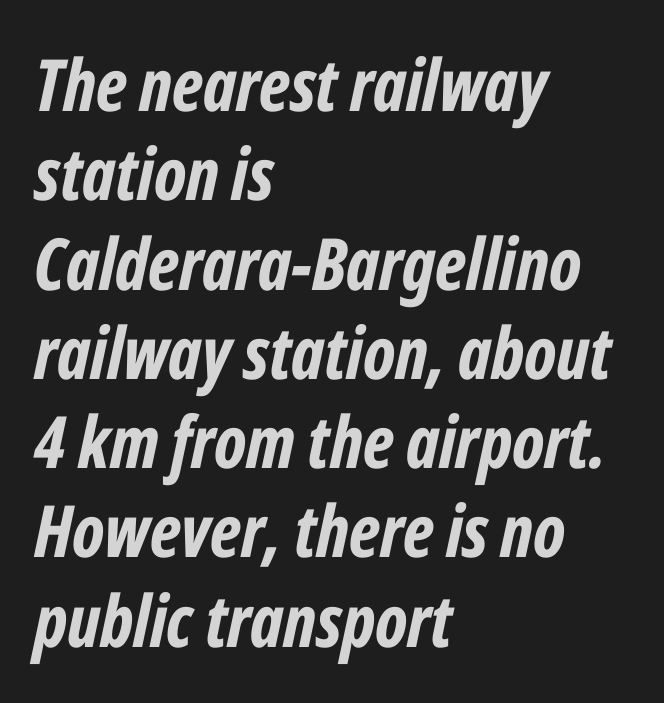
{"italic": "yes", "lean": "right", "slant_degrees": 12, "bold": "yes", "weight": "bold", "width": "condensed", "stroke_contrast": "low", "x_height": "medium", "monospaced": "no", "underline": "no", "align": "left", "line_spacing_ratio": 1.24, "letter_spacing": "normal", "letter_spacing_em": 0.0, "glyph_px": 72}
